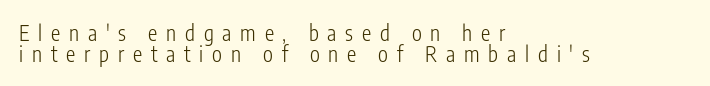
The image shows 21 px text type, upright; set left-aligned, tight line spacing (1.0x), unusually wide letter spacing (+0.42 em), not underlined.
